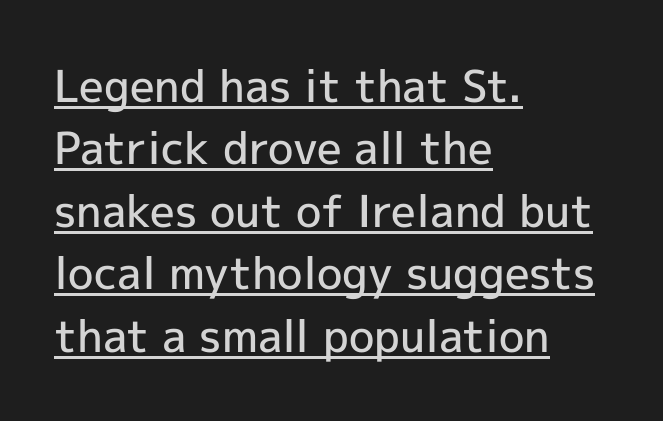
The image shows 44 px semibold sans-serif type, upright; set left-aligned, normal line spacing (1.42x), normal letter spacing, underlined; a medium x-height.
